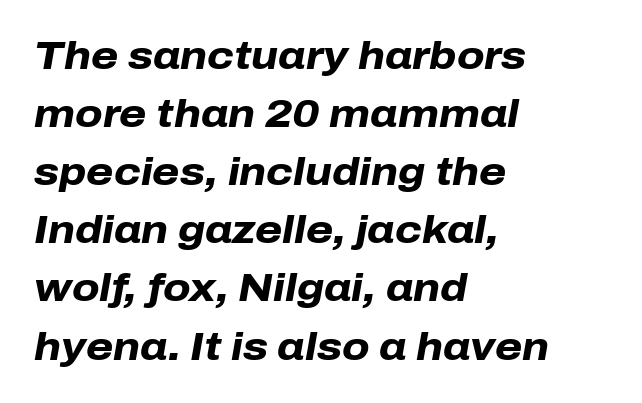
The image shows 39 px heavy type, italic (leaning right); set left-aligned, normal line spacing (1.49x), normal letter spacing, not underlined; low stroke contrast and a medium x-height.
